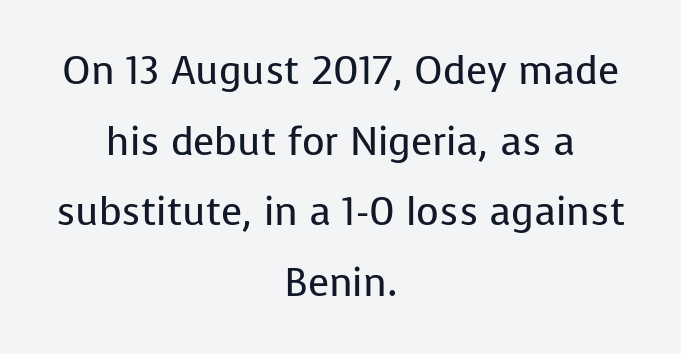
Q: Is the text bold? A: No.
Q: Is the text italic (slanted)? A: No, it is upright.
Q: Is the typeface a serif or a sans-serif typeface? A: Sans-serif.
Q: Is the text underlined? A: No.
Q: How is the paragraph aligned? A: Centered.
Q: Is the spacing between letters normal or unusually wide? A: Normal.
Q: Width (condensed, normal, or wide)? A: Normal.
Q: Stroke contrast? A: Low.
Q: x-height? A: Medium.
Q: Monospaced? A: No.
